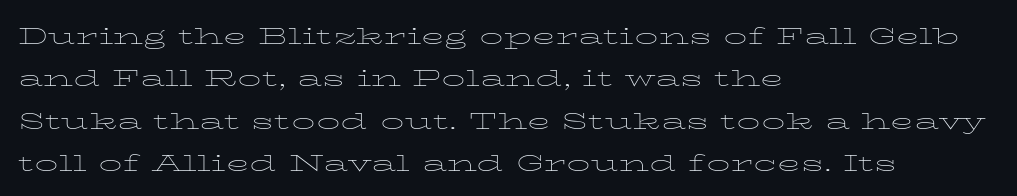
The image shows 31 px thin, wide type, upright; set left-aligned, normal line spacing (1.37x), normal letter spacing, not underlined; low stroke contrast and a medium x-height.
